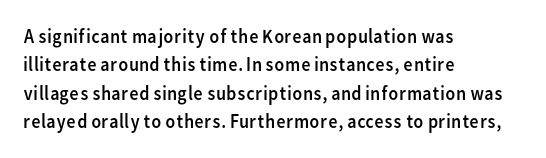
{"italic": "no", "bold": "no", "underline": "no", "align": "left", "line_spacing": "normal", "line_spacing_ratio": 1.42, "letter_spacing": "normal", "letter_spacing_em": 0.0, "glyph_px": 20}
